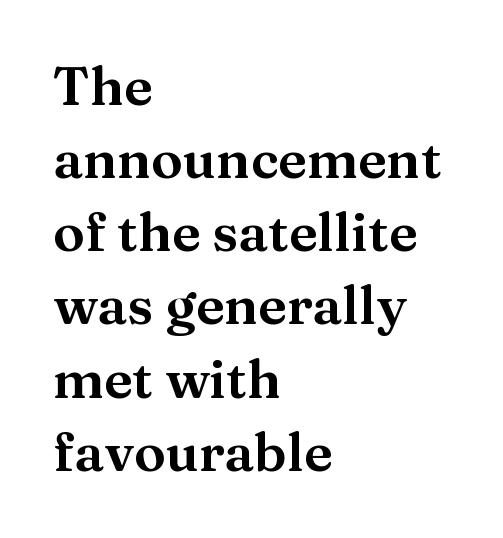
The image shows 53 px wide serif type, upright; set left-aligned, normal line spacing (1.38x), normal letter spacing, not underlined; medium stroke contrast and a medium x-height.
